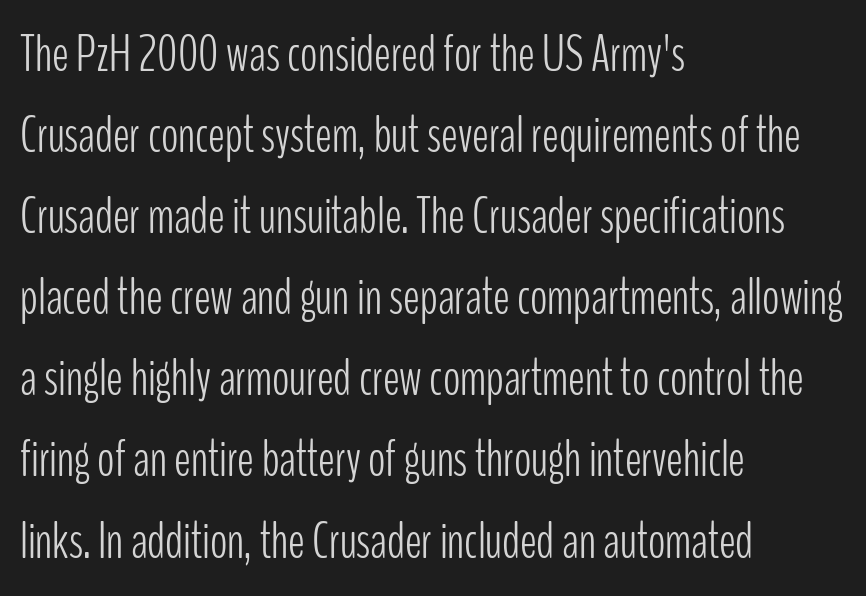
{"serif": "no", "italic": "no", "bold": "no", "weight": "light", "width": "condensed", "stroke_contrast": "low", "x_height": "medium", "monospaced": "no", "underline": "no", "align": "left", "line_spacing": "normal", "line_spacing_ratio": 1.59, "letter_spacing": "normal", "letter_spacing_em": 0.0, "glyph_px": 51}
